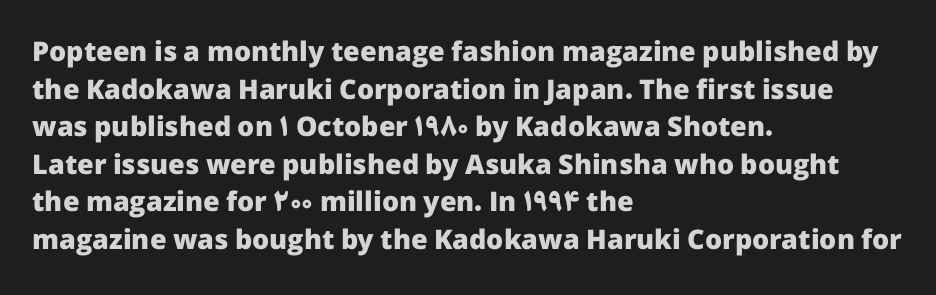
Q: Is the text bold? A: Yes.
Q: Is the text italic (slanted)? A: No, it is upright.
Q: Is the text underlined? A: No.
Q: How is the paragraph aligned? A: Left-aligned.
Q: Is the spacing between letters normal or unusually wide? A: Normal.
Q: Is the spacing between lines tight, normal or loose? A: Normal.
